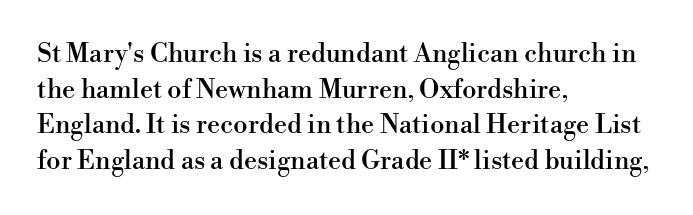
Q: Is the text italic (slanted)? A: No, it is upright.
Q: Is the text underlined? A: No.
Q: How is the paragraph aligned? A: Left-aligned.
Q: Is the spacing between letters normal or unusually wide? A: Normal.
Q: Is the spacing between lines tight, normal or loose? A: Normal.
